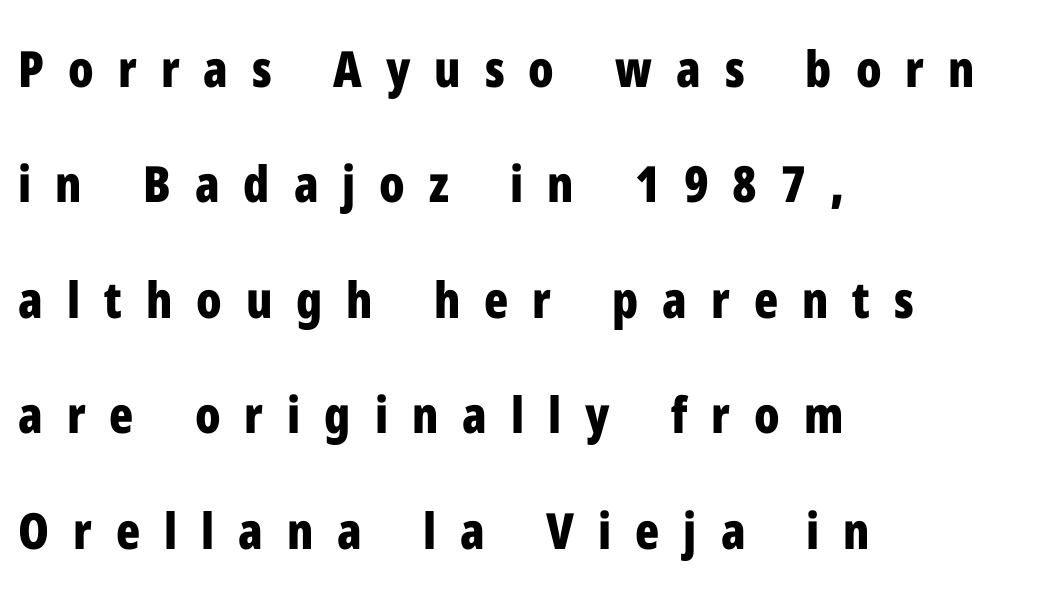
Q: Is the text bold? A: Yes.
Q: Is the text italic (slanted)? A: No, it is upright.
Q: Is the typeface a serif or a sans-serif typeface? A: Sans-serif.
Q: Is the text underlined? A: No.
Q: How is the paragraph aligned? A: Left-aligned.
Q: Is the spacing between letters normal or unusually wide? A: Unusually wide.
Q: Is the spacing between lines tight, normal or loose? A: Loose.
Q: Width (condensed, normal, or wide)? A: Condensed.
Q: Stroke contrast? A: Low.
Q: x-height? A: Medium.
Q: Monospaced? A: No.
